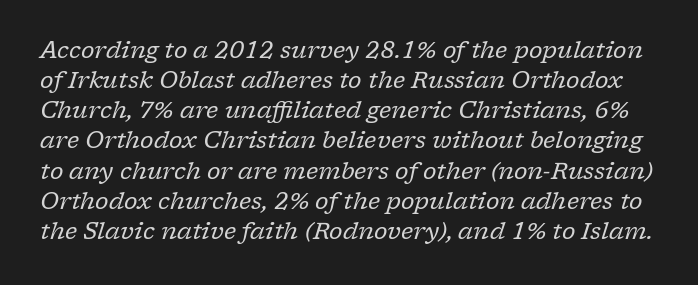
Q: Is the text bold? A: No.
Q: Is the text italic (slanted)? A: Yes, it leans right by about 17 degrees.
Q: Is the text underlined? A: No.
Q: Is the spacing between letters normal or unusually wide? A: Normal.
Q: Is the spacing between lines tight, normal or loose? A: Normal.
